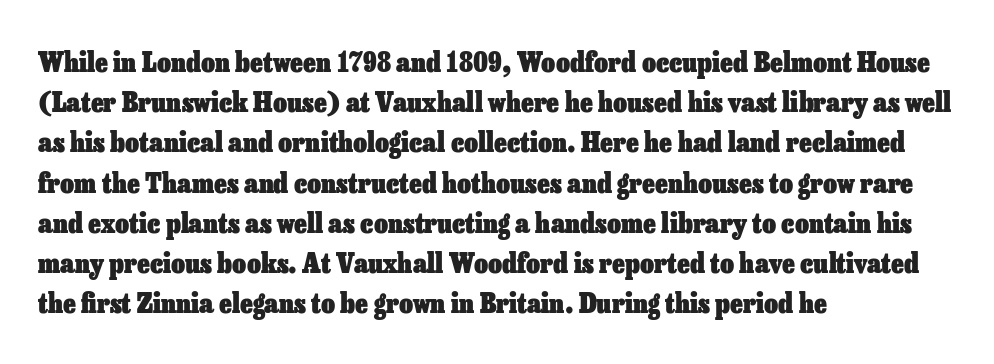
The rag falls on the right side of this text block. The axis of the letterforms is exactly vertical. Descender tails drop into unmarked territory. Inter-character spacing is left at the font's built-in metrics. Heavy, bold letterforms.
